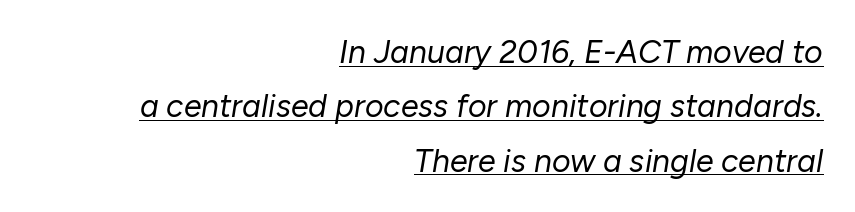
Q: Is the text bold? A: No.
Q: Is the text italic (slanted)? A: Yes, it leans right by about 10 degrees.
Q: Is the text underlined? A: Yes.
Q: How is the paragraph aligned? A: Right-aligned.
Q: Is the spacing between letters normal or unusually wide? A: Normal.
Q: Is the spacing between lines tight, normal or loose? A: Normal.
Q: Width (condensed, normal, or wide)? A: Normal.
Q: Stroke contrast? A: Low.
Q: x-height? A: Medium.
Q: Monospaced? A: No.
